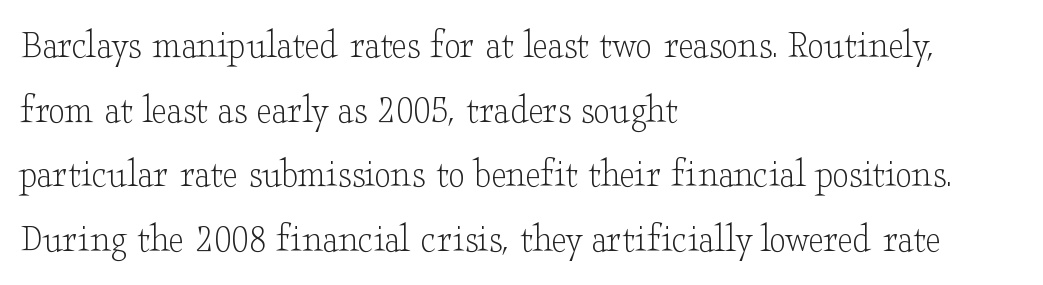
Short note: letters normally spaced. The paragraph has a hard left edge and a soft right edge. On a weight scale, this lands at 450 or below. Posture: vertical. Type without underlining.
